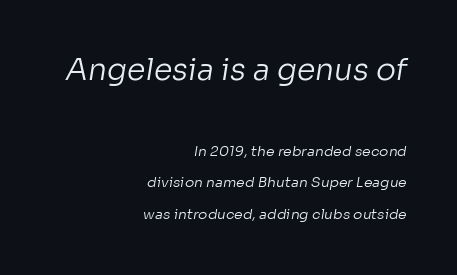
The image shows 30 px regular-weight sans-serif type; set right-aligned, loose line spacing (2.26x), normal letter spacing, not underlined; the first (top) block is 2.14x larger; low stroke contrast and a medium x-height.
